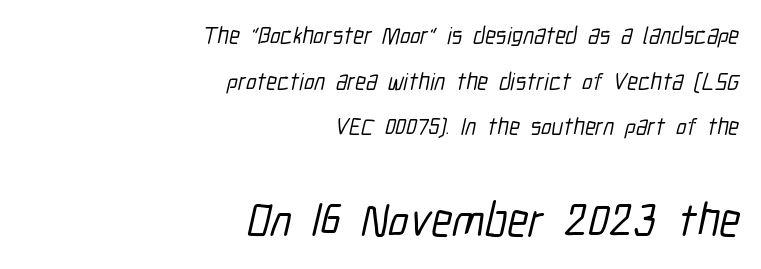
Q: Is the typeface a serif or a sans-serif typeface? A: Sans-serif.
Q: Is the text underlined? A: No.
Q: How is the paragraph aligned? A: Right-aligned.
Q: Is the spacing between letters normal or unusually wide? A: Normal.
Q: Is the spacing between lines tight, normal or loose? A: Loose.
Q: Which block of text is set in a larger size, the first (top) or the second (bottom)? A: The second (bottom) one.
Q: Width (condensed, normal, or wide)? A: Condensed.
Q: Stroke contrast? A: Low.
Q: x-height? A: Medium.
Q: Monospaced? A: No.
